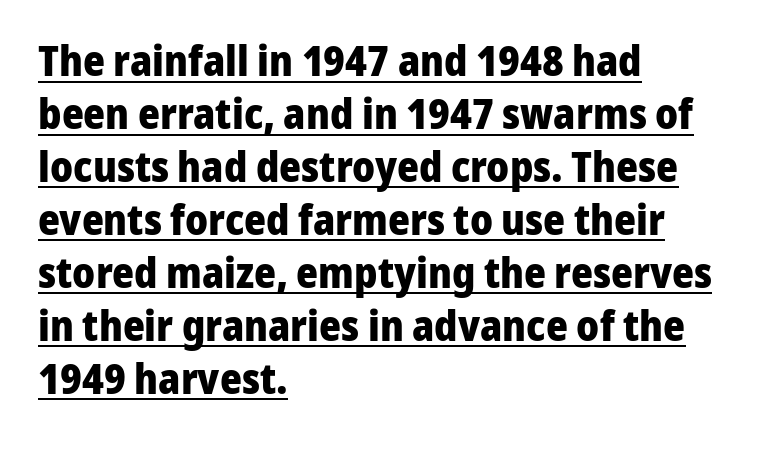
The image shows 42 px heavy sans-serif type, upright; set left-aligned, normal line spacing (1.26x), normal letter spacing, underlined; low stroke contrast and a medium x-height.
